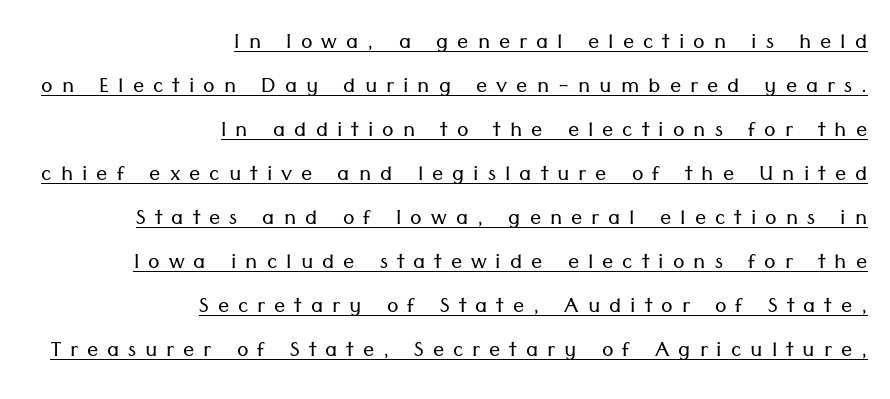
{"serif": "no", "italic": "no", "bold": "no", "weight": "light", "width": "normal", "stroke_contrast": "low", "x_height": "medium", "monospaced": "no", "underline": "yes", "align": "right", "line_spacing": "normal", "line_spacing_ratio": 1.57, "letter_spacing": "wide", "letter_spacing_em": 0.32, "glyph_px": 28}
